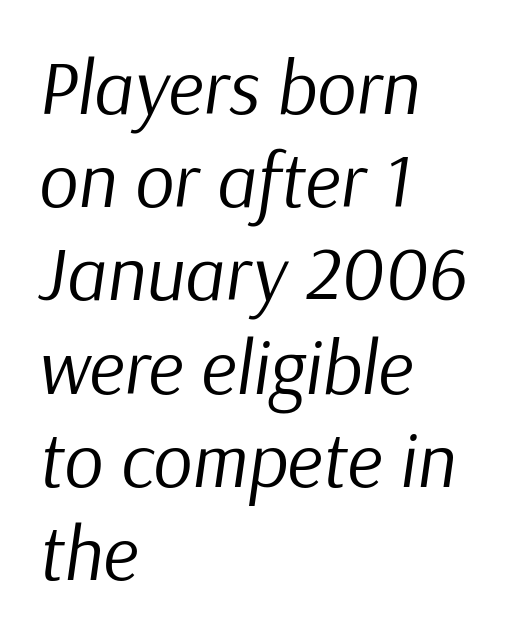
A typesetter would call this proportional, since set widths differ per character. Style check: oblique. This is not heavy type; no bold has been used. Words appear dense and cohesive because spacing is normal. Plain, unruled lines of type. These lines stack with their left ends in a neat column.
